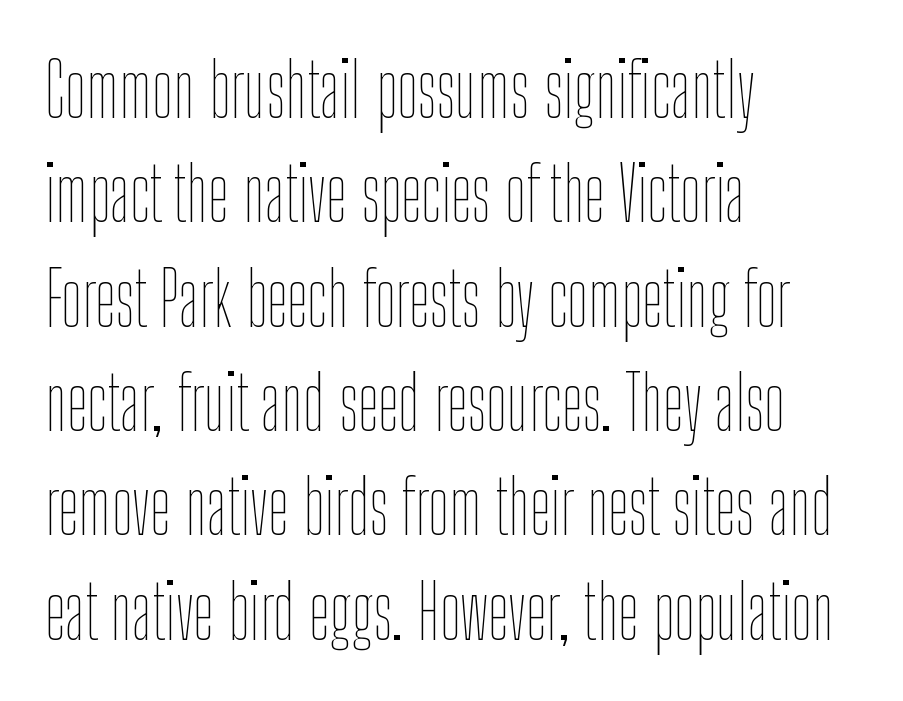
Q: Is the text bold? A: No.
Q: Is the text italic (slanted)? A: No, it is upright.
Q: Is the text underlined? A: No.
Q: How is the paragraph aligned? A: Left-aligned.
Q: Is the spacing between letters normal or unusually wide? A: Normal.
Q: Is the spacing between lines tight, normal or loose? A: Normal.
Q: Width (condensed, normal, or wide)? A: Condensed.
Q: Stroke contrast? A: Low.
Q: x-height? A: Medium.
Q: Monospaced? A: No.
